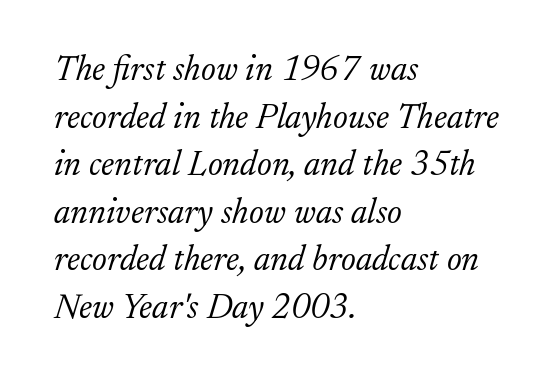
Q: Is the text bold? A: No.
Q: Is the text italic (slanted)? A: Yes, it leans right by about 17 degrees.
Q: Is the typeface a serif or a sans-serif typeface? A: Serif.
Q: Is the text underlined? A: No.
Q: How is the paragraph aligned? A: Left-aligned.
Q: Is the spacing between letters normal or unusually wide? A: Normal.
Q: Is the spacing between lines tight, normal or loose? A: Normal.
Q: Width (condensed, normal, or wide)? A: Normal.
Q: Stroke contrast? A: Low.
Q: x-height? A: Small.
Q: Monospaced? A: No.
